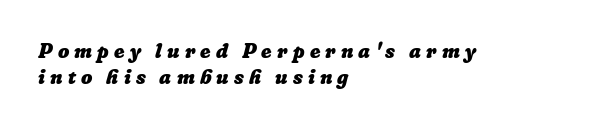
The passage shown is not underscored anywhere. Baseline-to-baseline distance is the conventional proportion of letter height. Strong, thick strokes mark this as bold type. Loose tracking; the words dissolve into strings of separated letters. The paragraph shown leans on its left margin.
